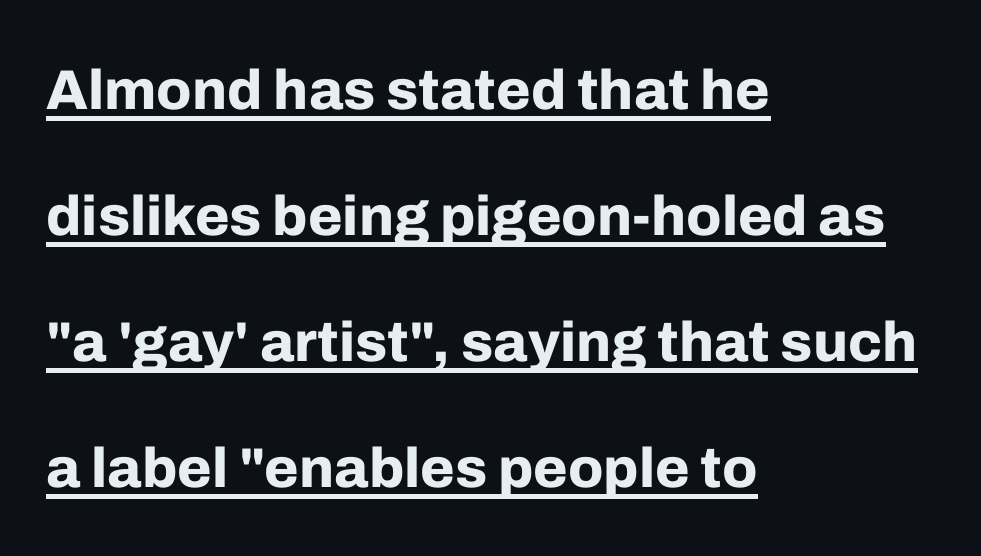
Every word sits above its own underline. In terms of leading, this rendering errs on the spacious side. Notice how the passage keeps a crisp vertical edge on the left only. Nothing sits at the stroke ends, so this counts as sans-serif. These lines carry a lot of weight — the face is fully bold.
